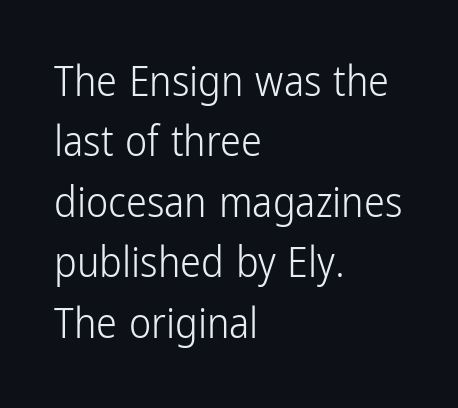
{"serif": "no", "italic": "no", "bold": "no", "weight": "light", "width": "condensed", "stroke_contrast": "low", "x_height": "medium", "monospaced": "no", "underline": "no", "align": "left", "line_spacing": "normal", "line_spacing_ratio": 1.44, "letter_spacing": "normal", "letter_spacing_em": 0.0, "glyph_px": 42}
